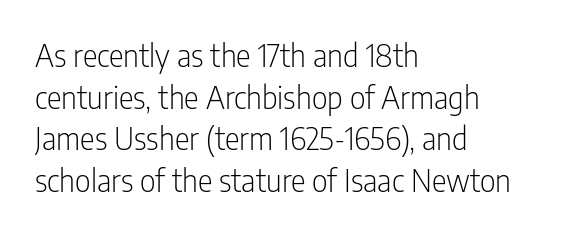
The image shows 31 px light, condensed sans-serif type, upright; set left-aligned, normal line spacing (1.34x), normal letter spacing, not underlined; low stroke contrast and a medium x-height.
